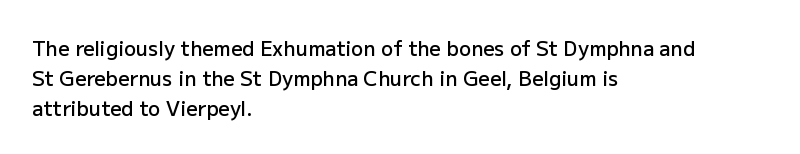
The image shows 20 px text type, upright; set left-aligned, normal line spacing (1.49x), normal letter spacing, not underlined.
